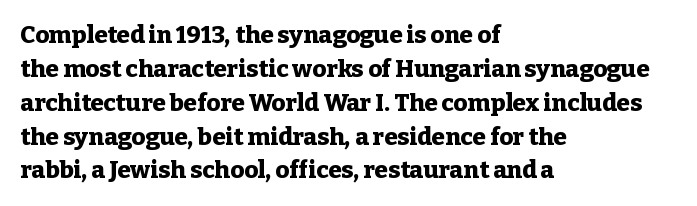
Check under the words: just untouched page. The lettering stays uniformly vertical, giving the passage a roman look. Does the weight exceed regular? Yes, all the way to bold. Leading: standard.
